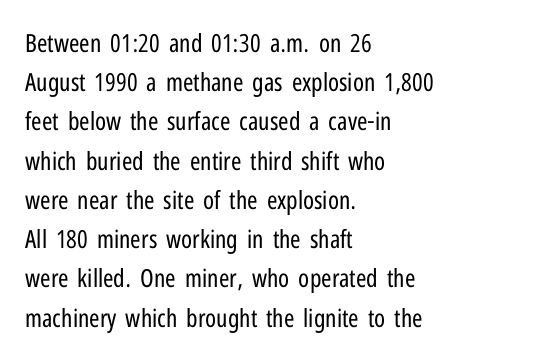
The image shows 25 px text type, upright; set left-aligned, normal line spacing (1.57x), normal letter spacing, not underlined.
